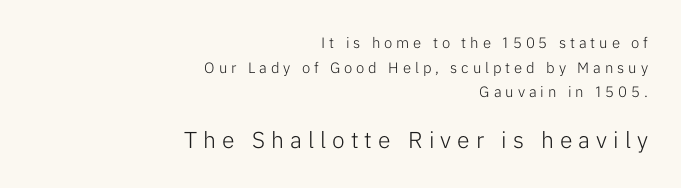
Q: Is the text bold? A: No.
Q: Is the text italic (slanted)? A: No, it is upright.
Q: Is the text underlined? A: No.
Q: How is the paragraph aligned? A: Right-aligned.
Q: Is the spacing between letters normal or unusually wide? A: Unusually wide.
Q: Is the spacing between lines tight, normal or loose? A: Normal.
Q: Which block of text is set in a larger size, the first (top) or the second (bottom)? A: The second (bottom) one.
